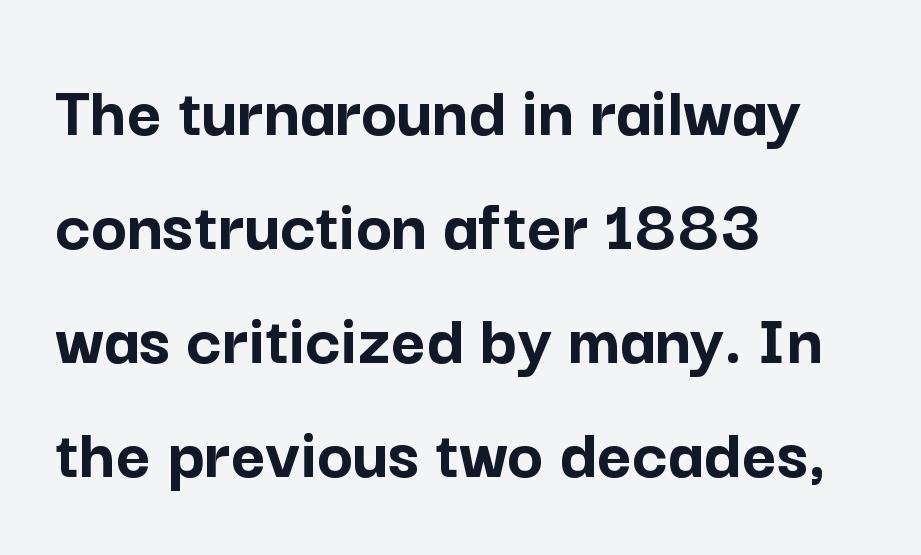
{"serif": "no", "italic": "no", "bold": "yes", "weight": "semibold", "width": "normal", "stroke_contrast": "low", "x_height": "medium", "monospaced": "no", "underline": "no", "align": "left", "line_spacing": "normal", "line_spacing_ratio": 1.52, "letter_spacing": "normal", "letter_spacing_em": 0.0, "glyph_px": 75}
